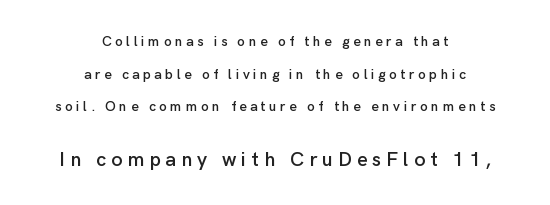
Q: Is the text italic (slanted)? A: No, it is upright.
Q: Is the text underlined? A: No.
Q: How is the paragraph aligned? A: Centered.
Q: Is the spacing between letters normal or unusually wide? A: Unusually wide.
Q: Is the spacing between lines tight, normal or loose? A: Loose.
Q: Which block of text is set in a larger size, the first (top) or the second (bottom)? A: The second (bottom) one.
